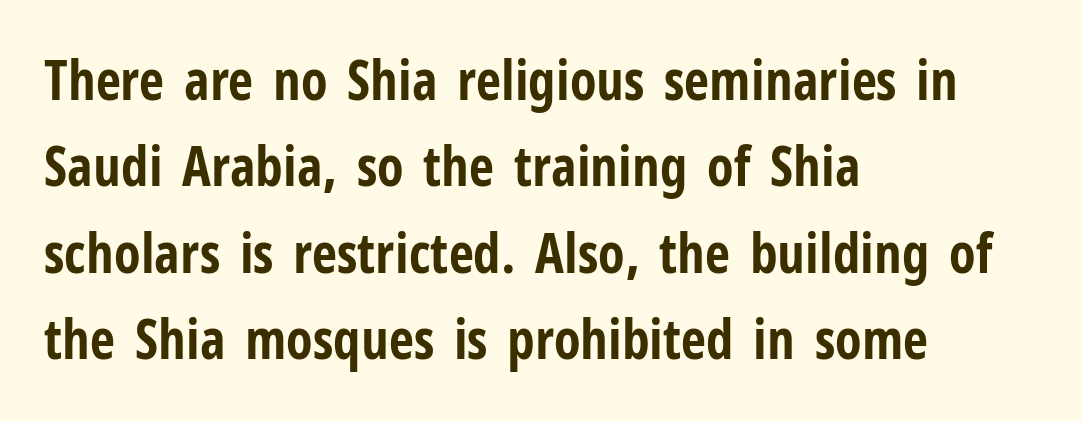
{"serif": "no", "italic": "no", "bold": "yes", "weight": "bold", "width": "condensed", "stroke_contrast": "low", "x_height": "medium", "monospaced": "no", "underline": "no", "align": "left", "line_spacing": "normal", "line_spacing_ratio": 1.57, "letter_spacing": "normal", "letter_spacing_em": 0.0, "glyph_px": 55}
